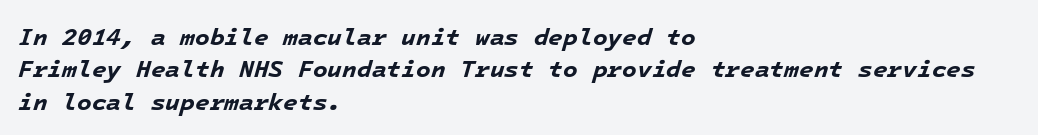
The space beneath each line is pristine and unruled. The block of text has a typical density, with ordinary space between rows. A dark, heavy texture on the line: the type is bold. Italic? Definitely — the glyphs are oblique. The lines in this sample share a left origin and differ only in where they stop.
